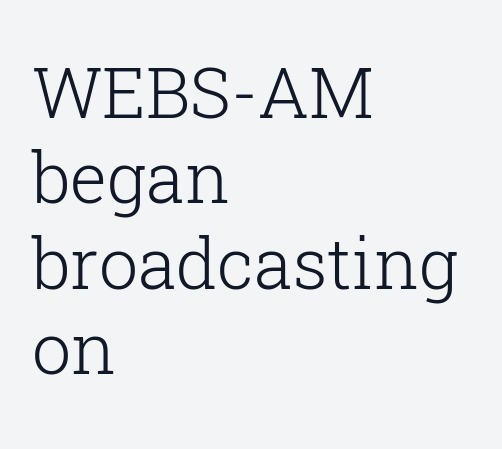
The image shows 70 px light serif type, upright; set left-aligned, line spacing 1.22x, normal letter spacing, not underlined; low stroke contrast and a medium x-height.
